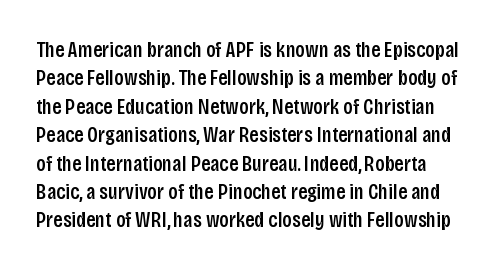
The image shows 22 px text type, upright; set normal line spacing (1.29x), normal letter spacing, not underlined.
